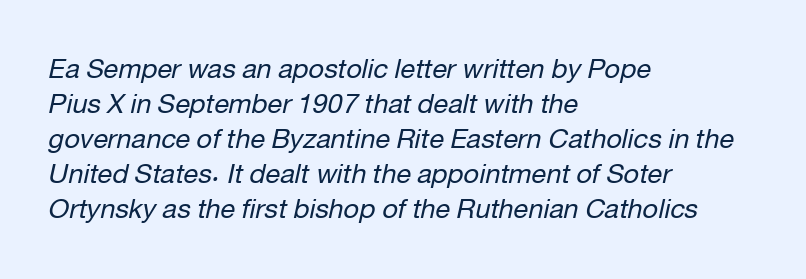
Q: Is the text bold? A: No.
Q: Is the text italic (slanted)? A: Yes, it leans right by about 12 degrees.
Q: Is the text underlined? A: No.
Q: How is the paragraph aligned? A: Left-aligned.
Q: Is the spacing between letters normal or unusually wide? A: Normal.
Q: Is the spacing between lines tight, normal or loose? A: Normal.
